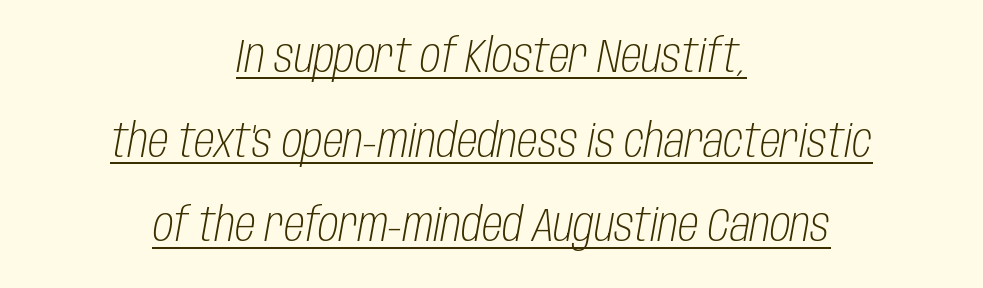
Q: Is the text bold? A: No.
Q: Is the text italic (slanted)? A: Yes, it leans right by about 10 degrees.
Q: Is the text underlined? A: Yes.
Q: How is the paragraph aligned? A: Centered.
Q: Is the spacing between letters normal or unusually wide? A: Normal.
Q: Width (condensed, normal, or wide)? A: Condensed.
Q: Stroke contrast? A: Low.
Q: x-height? A: Large.
Q: Monospaced? A: No.
